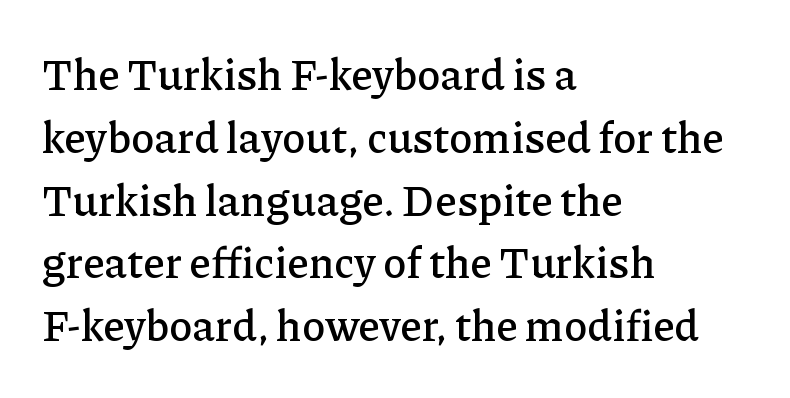
The image shows 43 px serif type, upright; set left-aligned, normal line spacing (1.46x), normal letter spacing, not underlined; low stroke contrast and a medium x-height.
